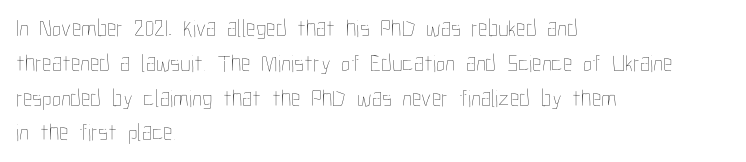
{"italic": "no", "bold": "no", "underline": "no", "align": "left", "line_spacing": "normal", "line_spacing_ratio": 1.45, "letter_spacing": "normal", "letter_spacing_em": 0.0, "glyph_px": 24}
